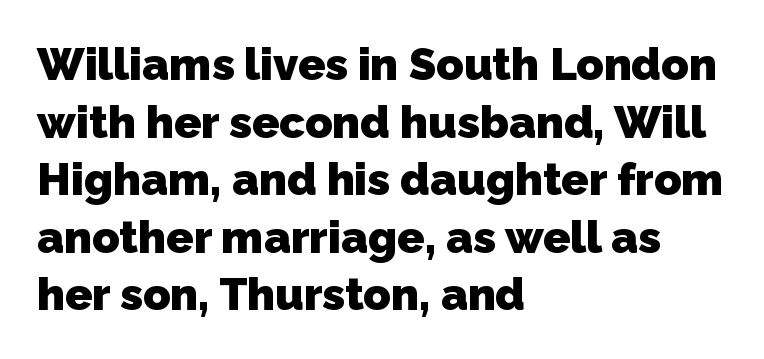
{"serif": "no", "bold": "yes", "weight": "heavy", "width": "normal", "stroke_contrast": "low", "x_height": "medium", "monospaced": "no", "underline": "no", "align": "left", "line_spacing": "normal", "line_spacing_ratio": 1.28, "letter_spacing": "normal", "letter_spacing_em": 0.0, "glyph_px": 45}
